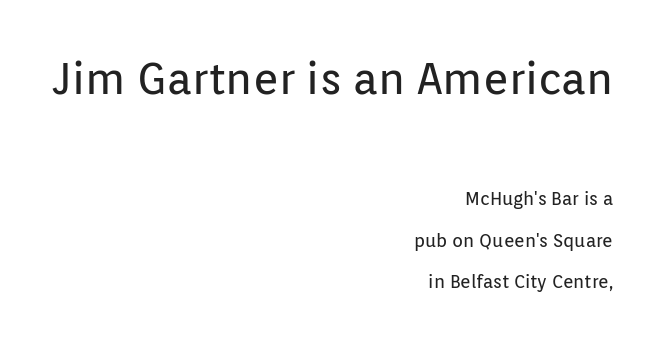
Q: Is the text bold? A: No.
Q: Is the text italic (slanted)? A: No, it is upright.
Q: Is the typeface a serif or a sans-serif typeface? A: Sans-serif.
Q: Is the text underlined? A: No.
Q: How is the paragraph aligned? A: Right-aligned.
Q: Is the spacing between letters normal or unusually wide? A: Normal.
Q: Is the spacing between lines tight, normal or loose? A: Loose.
Q: Which block of text is set in a larger size, the first (top) or the second (bottom)? A: The first (top) one.
Q: Width (condensed, normal, or wide)? A: Normal.
Q: Stroke contrast? A: Low.
Q: x-height? A: Medium.
Q: Monospaced? A: No.
